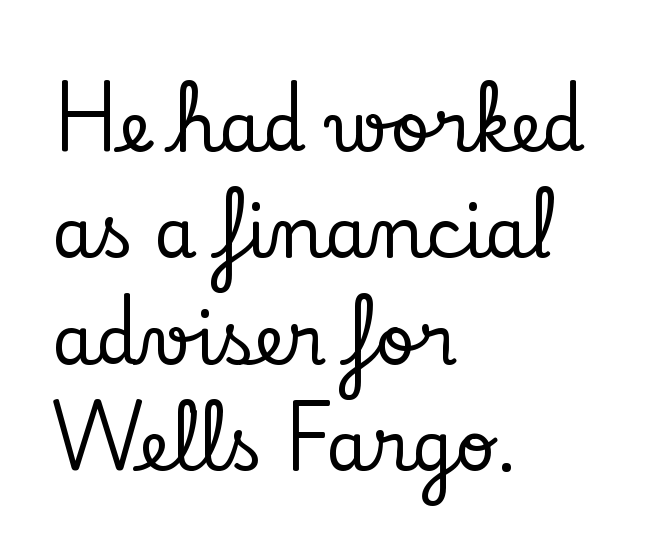
Underlining? Definitely not there. Ordinary non-slanted type is in use. Regarding leading, the lines here are spaced in the standard way. Short note: letters normally spaced.
